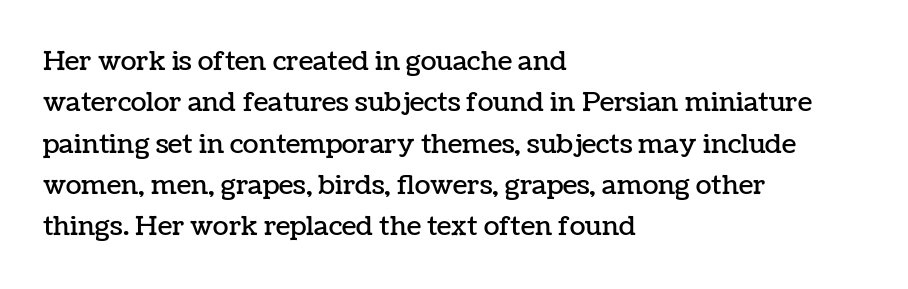
Honestly, there is no underline to notice here at all. Nothing unusual about the tracking: characters are spaced as the font intends. These lines stack with their left ends in a neat column. Posture: vertical. Normally led — the rows are evenly, conventionally spaced.
